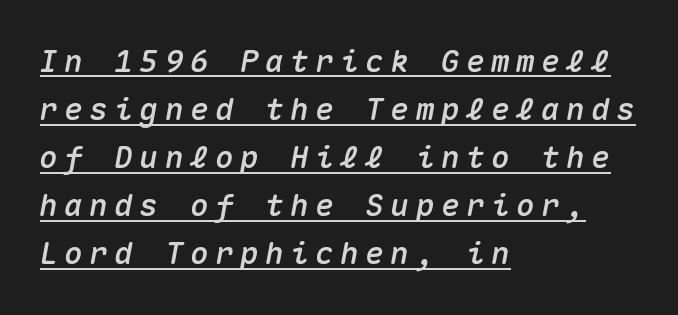
{"italic": "yes", "lean": "right", "slant_degrees": 10, "width": "normal", "stroke_contrast": "medium", "x_height": "medium", "monospaced": "yes", "underline": "yes", "align": "left", "line_spacing": "normal", "line_spacing_ratio": 1.55, "letter_spacing": "wide", "letter_spacing_em": 0.21, "glyph_px": 31}
